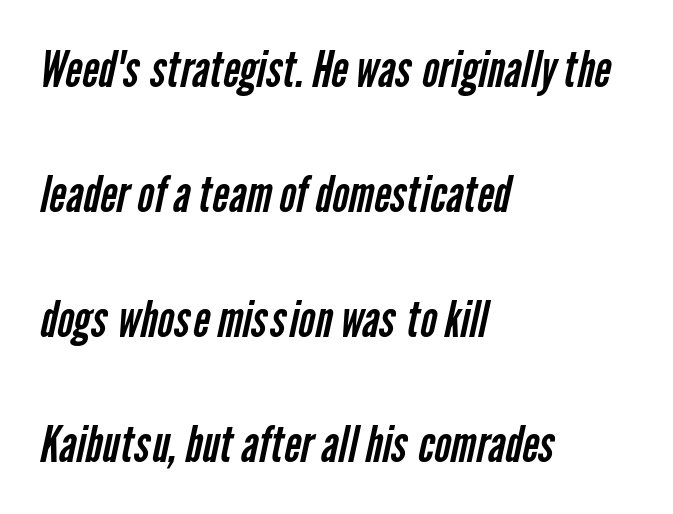
Q: Is the text bold? A: No.
Q: Is the typeface a serif or a sans-serif typeface? A: Sans-serif.
Q: Is the text underlined? A: No.
Q: How is the paragraph aligned? A: Left-aligned.
Q: Is the spacing between letters normal or unusually wide? A: Normal.
Q: Is the spacing between lines tight, normal or loose? A: Loose.
Q: Width (condensed, normal, or wide)? A: Condensed.
Q: Stroke contrast? A: Low.
Q: x-height? A: Medium.
Q: Monospaced? A: No.
